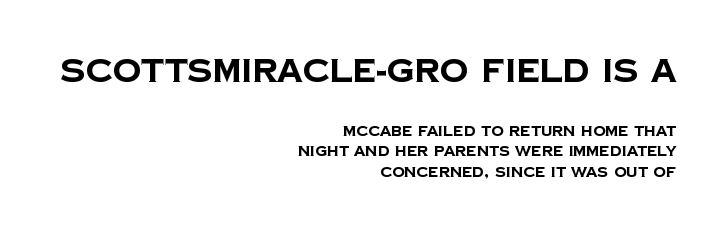
Large over small — that's the arrangement of the two blocks here. The rendering anchors every line to the right-hand side. The face used here is a sans, in the tradition of grotesques and geometrics. Honestly, the letter spacing is just normal — you wouldn't notice it. A dark, heavy texture on the line: the type is bold.
